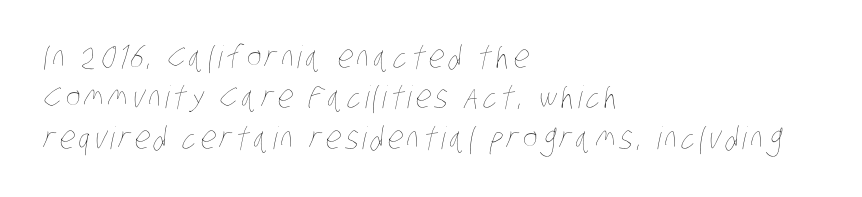
Q: Is the text bold? A: No.
Q: Is the text underlined? A: No.
Q: How is the paragraph aligned? A: Left-aligned.
Q: Is the spacing between lines tight, normal or loose? A: Normal.
Q: Width (condensed, normal, or wide)? A: Condensed.
Q: Stroke contrast? A: Low.
Q: x-height? A: Large.
Q: Monospaced? A: No.
